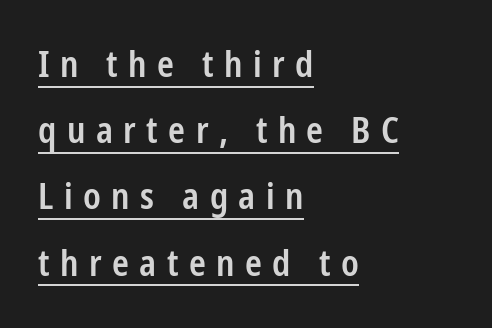
The image shows 36 px semibold, condensed sans-serif type, upright; set left-aligned, line spacing 1.84x, unusually wide letter spacing (+0.29 em), underlined; low stroke contrast and a medium x-height.
